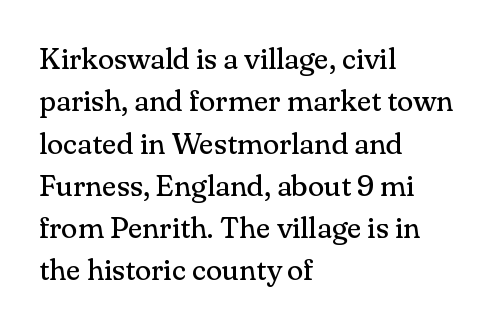
Q: Is the text bold? A: No.
Q: Is the text italic (slanted)? A: No, it is upright.
Q: Is the typeface a serif or a sans-serif typeface? A: Serif.
Q: Is the text underlined? A: No.
Q: How is the paragraph aligned? A: Left-aligned.
Q: Is the spacing between letters normal or unusually wide? A: Normal.
Q: Is the spacing between lines tight, normal or loose? A: Normal.
Q: Width (condensed, normal, or wide)? A: Normal.
Q: Stroke contrast? A: Medium.
Q: x-height? A: Small.
Q: Monospaced? A: No.
